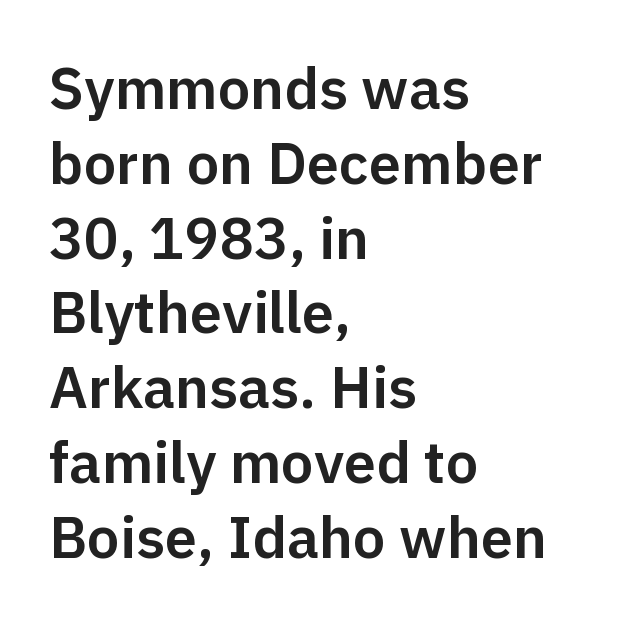
The image shows 58 px sans-serif type, upright; set left-aligned, normal line spacing (1.29x), normal letter spacing, not underlined; low stroke contrast and a medium x-height.
